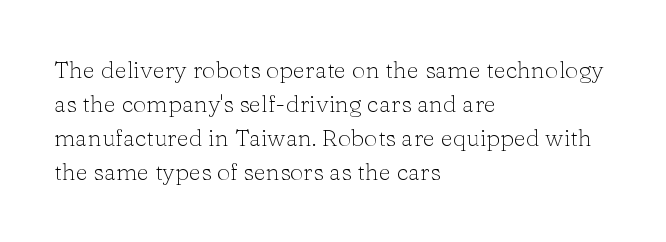
{"italic": "no", "bold": "no", "underline": "no", "align": "left", "line_spacing": "normal", "line_spacing_ratio": 1.42, "letter_spacing": "normal", "letter_spacing_em": 0.0, "glyph_px": 24}
